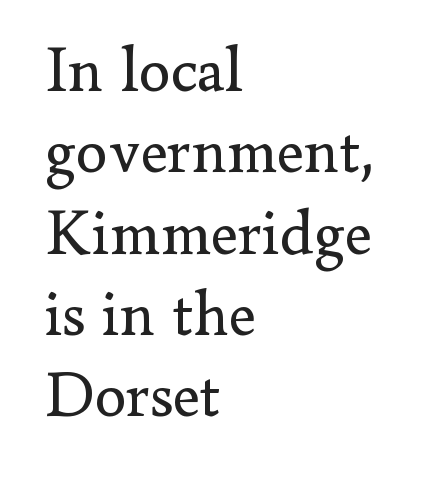
Type without underlining. Style check: upright. This sample has the flowing, uneven cadence of proportional lettering. How are the letters spaced? Ordinarily, with no added tracking. The type family on display is of the serif kind.
